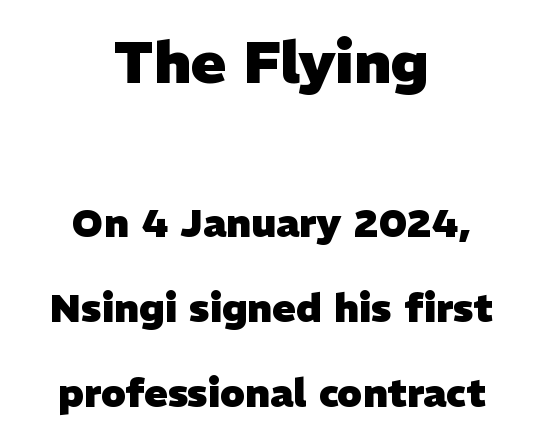
Q: Is the text bold? A: Yes.
Q: Is the typeface a serif or a sans-serif typeface? A: Sans-serif.
Q: Is the text underlined? A: No.
Q: How is the paragraph aligned? A: Centered.
Q: Is the spacing between letters normal or unusually wide? A: Normal.
Q: Is the spacing between lines tight, normal or loose? A: Loose.
Q: Which block of text is set in a larger size, the first (top) or the second (bottom)? A: The first (top) one.
Q: Width (condensed, normal, or wide)? A: Normal.
Q: Stroke contrast? A: Low.
Q: x-height? A: Medium.
Q: Monospaced? A: No.
